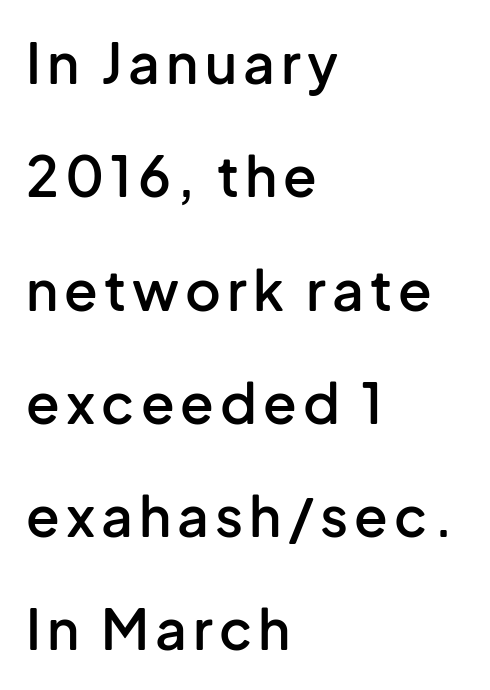
Q: Is the text bold? A: Semi-bold.
Q: Is the text italic (slanted)? A: No, it is upright.
Q: Is the typeface a serif or a sans-serif typeface? A: Sans-serif.
Q: Is the text underlined? A: No.
Q: How is the paragraph aligned? A: Left-aligned.
Q: Is the spacing between lines tight, normal or loose? A: Loose.
Q: Width (condensed, normal, or wide)? A: Normal.
Q: Stroke contrast? A: Low.
Q: x-height? A: Medium.
Q: Monospaced? A: No.
